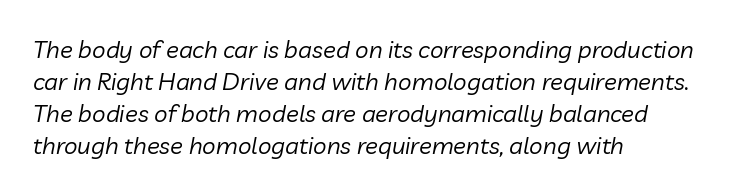
The image shows 24 px text type, italic (leaning right); set left-aligned, normal line spacing (1.33x), normal letter spacing, not underlined.
